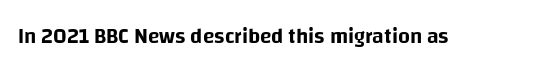
Every character sits straight up, as roman type does. The string is rendered with underlining switched off. Students, note that the glyphs here touch the page at normal intervals.
